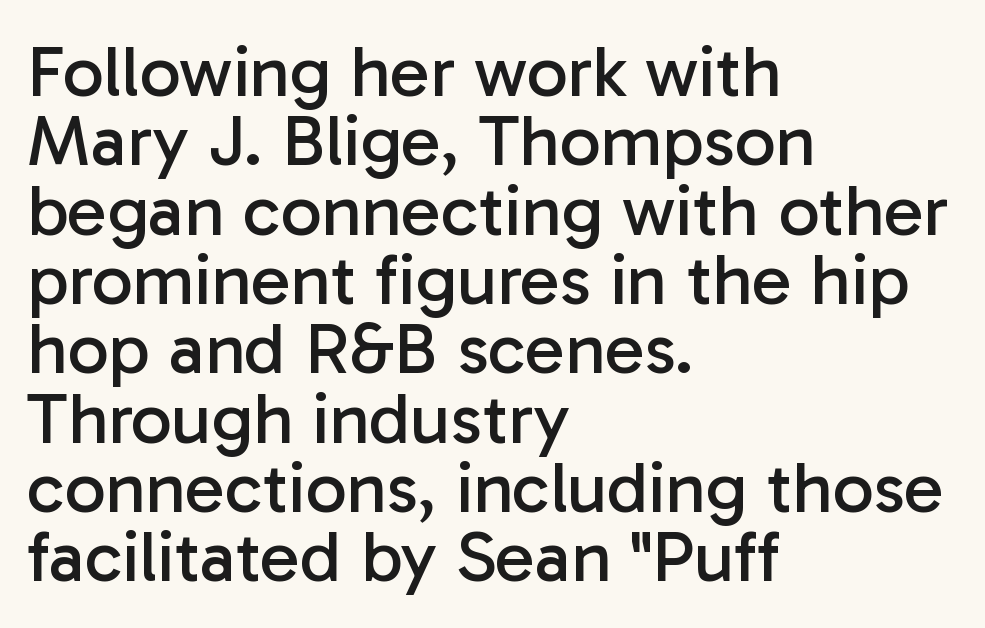
The string is rendered with underlining switched off. Unlike italic type, these characters show no tilt at all. Here the designer chose a conventional face with non-uniform glyph widths. The letterforms sit at book weight or below. This rendering uses left alignment, leaving the right contour irregular.
